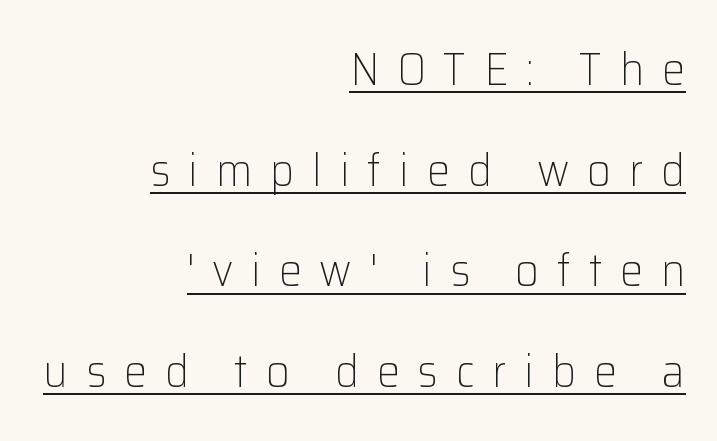
{"serif": "no", "italic": "no", "bold": "no", "weight": "light", "width": "normal", "stroke_contrast": "low", "x_height": "medium", "monospaced": "no", "underline": "yes", "align": "right", "line_spacing": "loose", "line_spacing_ratio": 2.19, "letter_spacing": "wide", "letter_spacing_em": 0.39, "glyph_px": 46}
